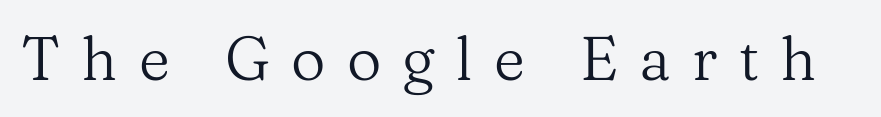
This sample has the flowing, uneven cadence of proportional lettering. Bold? No — there's no thickening of the strokes. The typeface chosen for these lines features serifs. Descenders are the only things crossing below the line.
